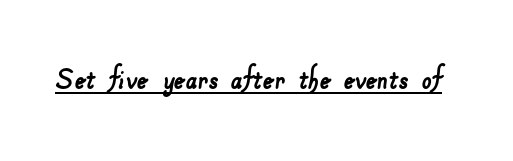
Underline: present. This sample has the flowing, uneven cadence of proportional lettering. Compared with typical body copy, the letter spacing here is the same. This rendering employs a face without finishing strokes, i.e., a sans-serif.
